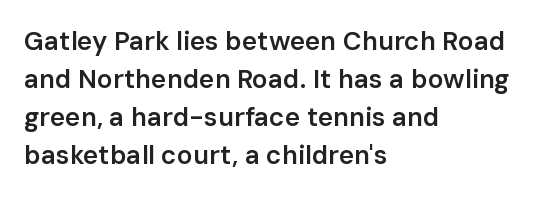
{"italic": "no", "bold": "semi", "underline": "no", "align": "left", "line_spacing": "normal", "line_spacing_ratio": 1.46, "letter_spacing": "normal", "letter_spacing_em": 0.0, "glyph_px": 26}
